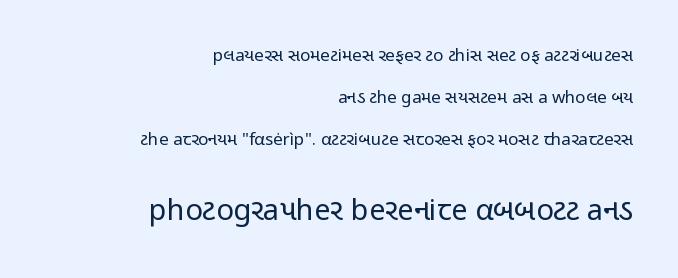
{"serif": "no", "italic": "no", "bold": "no", "weight": "regular", "width": "condensed", "stroke_contrast": "low", "x_height": "medium", "monospaced": "no", "underline": "no", "align": "right", "line_spacing": "loose", "line_spacing_ratio": 2.47, "letter_spacing": "normal", "letter_spacing_em": 0.0, "larger_block": "second", "size_ratio": 1.71, "glyph_px": 29}
